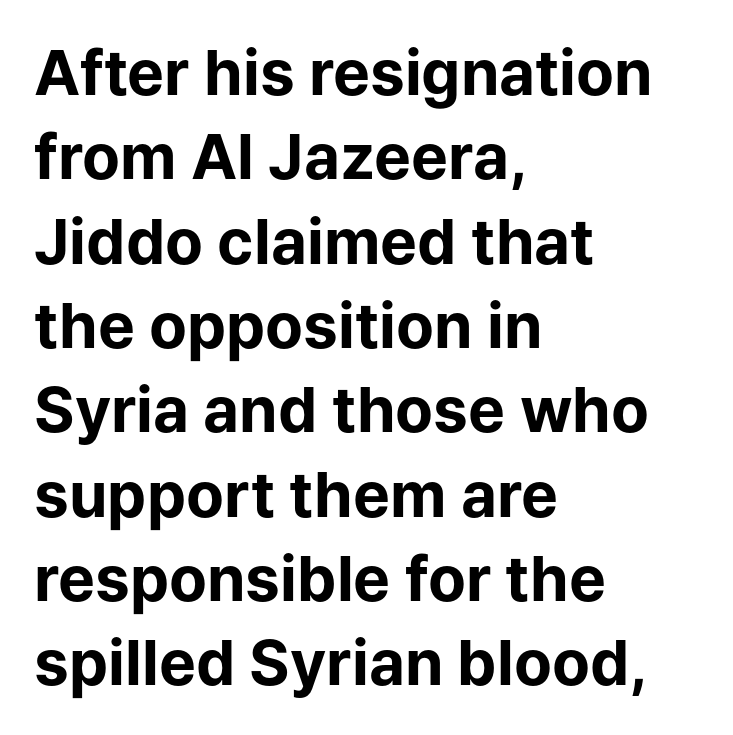
The image shows 62 px bold sans-serif type, upright; set left-aligned, normal line spacing (1.36x), normal letter spacing, not underlined; low stroke contrast and a medium x-height.
